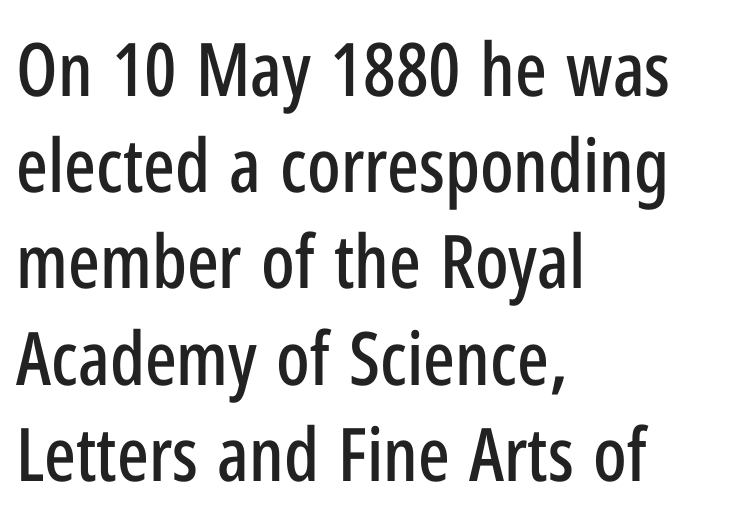
Q: Is the text italic (slanted)? A: No, it is upright.
Q: Is the typeface a serif or a sans-serif typeface? A: Sans-serif.
Q: Is the text underlined? A: No.
Q: How is the paragraph aligned? A: Left-aligned.
Q: Is the spacing between letters normal or unusually wide? A: Normal.
Q: Is the spacing between lines tight, normal or loose? A: Normal.
Q: Width (condensed, normal, or wide)? A: Condensed.
Q: Stroke contrast? A: Low.
Q: x-height? A: Medium.
Q: Monospaced? A: No.
